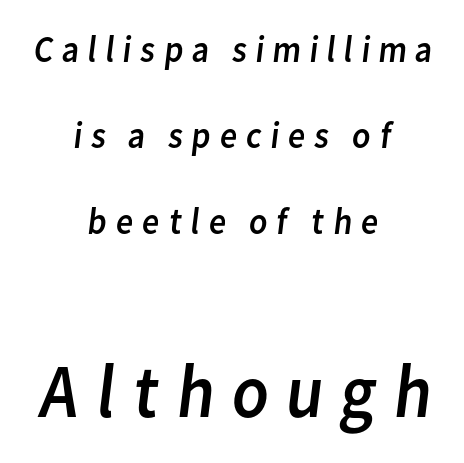
Q: Is the text bold? A: No.
Q: Is the typeface a serif or a sans-serif typeface? A: Sans-serif.
Q: Is the text underlined? A: No.
Q: How is the paragraph aligned? A: Centered.
Q: Is the spacing between lines tight, normal or loose? A: Loose.
Q: Which block of text is set in a larger size, the first (top) or the second (bottom)? A: The second (bottom) one.
Q: Width (condensed, normal, or wide)? A: Normal.
Q: Stroke contrast? A: Low.
Q: x-height? A: Medium.
Q: Monospaced? A: No.
